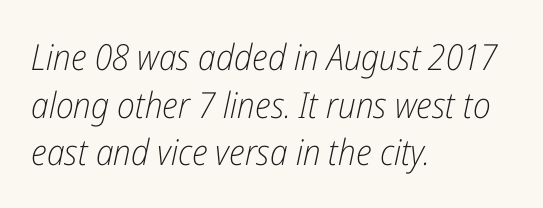
Slant detected: the letters are inclined. Every row of glyphs begins at an identical x-position on the left. Look at the tracking — it's just the regular setting, nothing added. Beneath every word, the page is bare.
